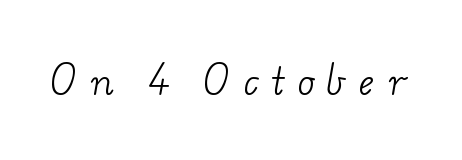
{"serif": "yes", "bold": "no", "weight": "light", "width": "wide", "stroke_contrast": "low", "x_height": "small", "monospaced": "no", "underline": "no", "letter_spacing": "wide", "letter_spacing_em": 0.4, "glyph_px": 35}
